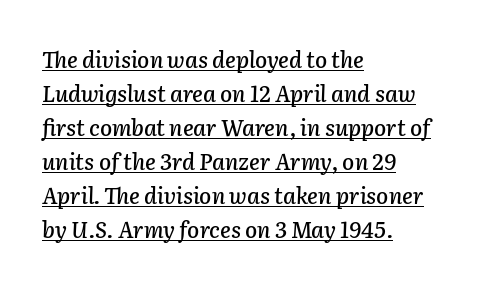
Q: Is the text italic (slanted)? A: Yes, it leans right by about 2 degrees.
Q: Is the text underlined? A: Yes.
Q: How is the paragraph aligned? A: Left-aligned.
Q: Is the spacing between letters normal or unusually wide? A: Normal.
Q: Is the spacing between lines tight, normal or loose? A: Normal.
